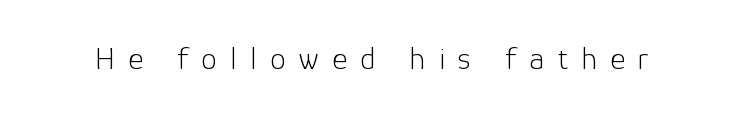
The image shows 32 px light sans-serif type, upright; set unusually wide letter spacing (+0.42 em), not underlined; low stroke contrast and a medium x-height.
